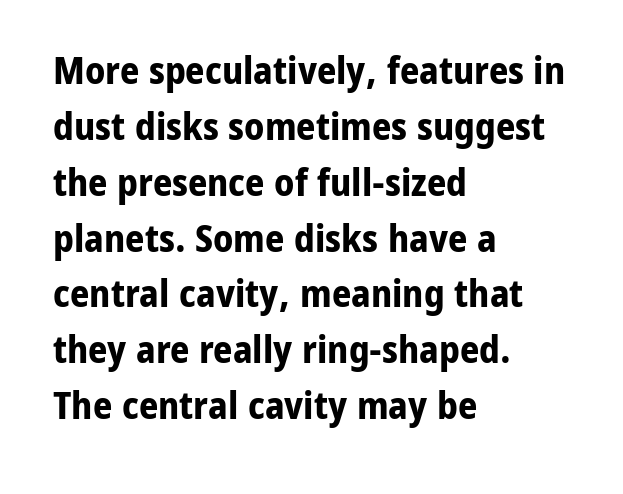
{"serif": "no", "italic": "no", "bold": "yes", "weight": "bold", "width": "normal", "stroke_contrast": "low", "x_height": "medium", "monospaced": "no", "underline": "no", "align": "left", "line_spacing": "normal", "line_spacing_ratio": 1.47, "letter_spacing": "normal", "letter_spacing_em": 0.0, "glyph_px": 38}
